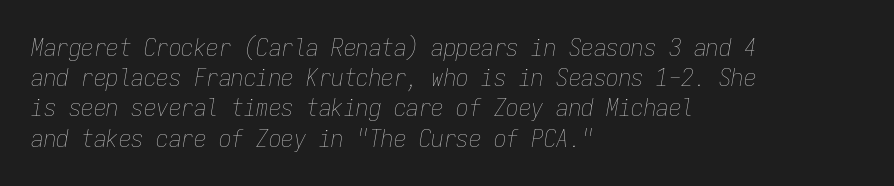
The lines are quadded left. Observe the lean: these are italic letterforms. Nobody touched the tracking dial on this one. Stems here are at most as thick as an everyday book face.
